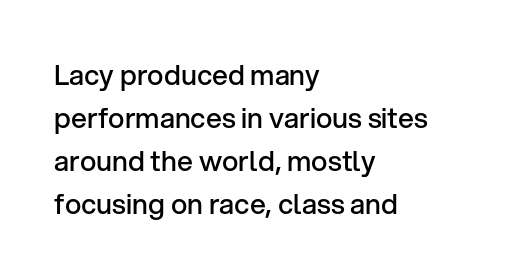
{"serif": "no", "italic": "no", "bold": "semi", "weight": "semibold", "width": "normal", "stroke_contrast": "low", "x_height": "medium", "monospaced": "no", "underline": "no", "align": "left", "line_spacing": "normal", "line_spacing_ratio": 1.53, "letter_spacing": "normal", "letter_spacing_em": 0.0, "glyph_px": 28}
